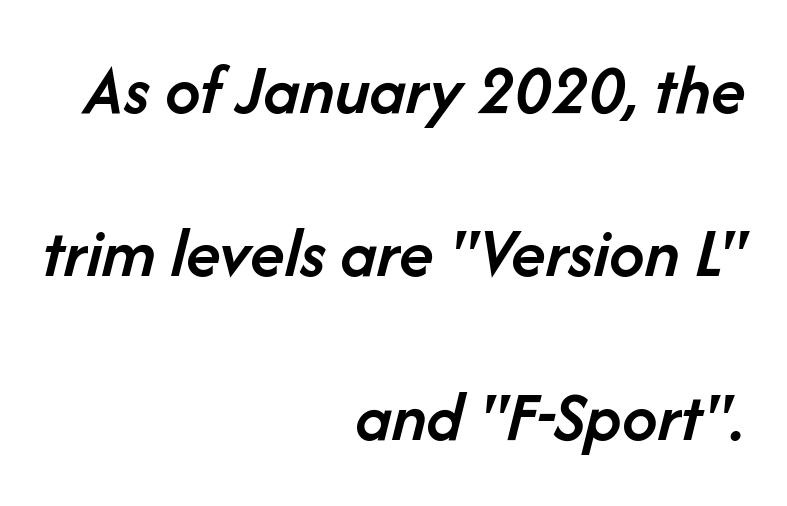
The image shows 71 px semibold type, italic (leaning right); set right-aligned, loose line spacing (2.3x), normal letter spacing, not underlined; low stroke contrast and a medium x-height.
